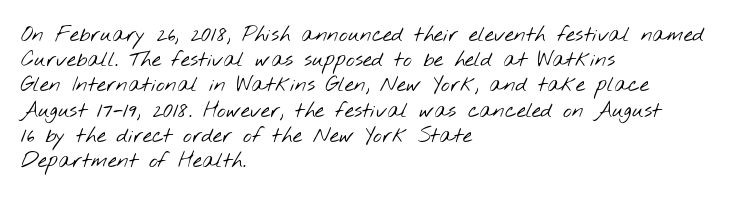
Q: Is the text bold? A: No.
Q: Is the text underlined? A: No.
Q: How is the paragraph aligned? A: Left-aligned.
Q: Is the spacing between letters normal or unusually wide? A: Normal.
